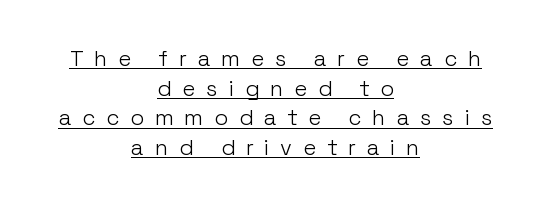
Every row of glyphs is offset so its center matches the block's center. Italic? Not at all — the glyphs are vertical. What's the leading like? Ordinary, nothing unusual. Is the letter spacing exaggerated? Yes — the characters are pushed far apart. The typesetter has applied underlining to the passage shown. Stems here are at most as thick as an everyday book face.
